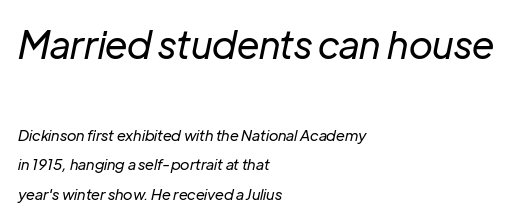
A classic flush-left, rag-right setting is used for this passage. Looks like regular typesetting: each glyph gets only the width it needs. A light-to-regular cut is what we see here. Nobody drew a line under any word here. Notice the wide empty band between every row — that's loose leading. Italic? Definitely — the glyphs are oblique.
